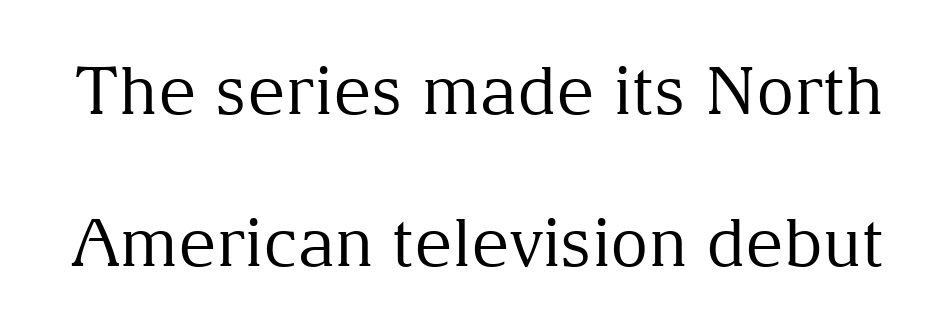
Q: Is the text bold? A: No.
Q: Is the text italic (slanted)? A: No, it is upright.
Q: Is the typeface a serif or a sans-serif typeface? A: Serif.
Q: Is the text underlined? A: No.
Q: Is the spacing between letters normal or unusually wide? A: Normal.
Q: Is the spacing between lines tight, normal or loose? A: Loose.
Q: Width (condensed, normal, or wide)? A: Normal.
Q: Stroke contrast? A: Medium.
Q: x-height? A: Medium.
Q: Monospaced? A: No.
